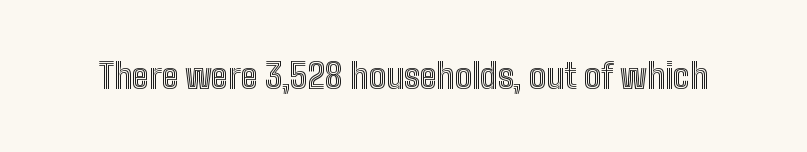
Has an underline been added? It has not. These lines were composed using upright roman letters. Characters follow at the spacing the type designer built in. Varying glyph widths throughout — classic text-font behaviour.
